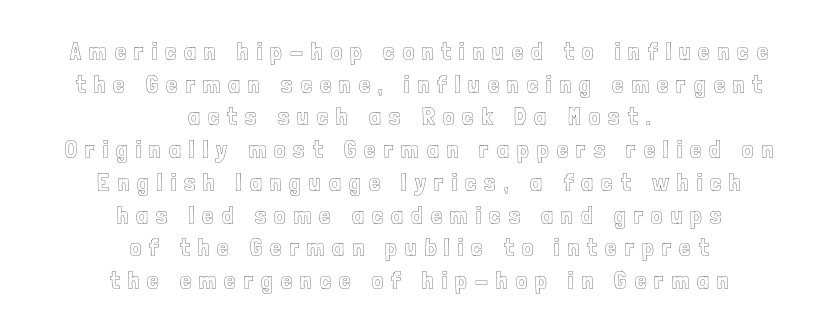
Q: Is the text italic (slanted)? A: No, it is upright.
Q: Is the text underlined? A: No.
Q: How is the paragraph aligned? A: Centered.
Q: Is the spacing between letters normal or unusually wide? A: Unusually wide.
Q: Is the spacing between lines tight, normal or loose? A: Normal.
